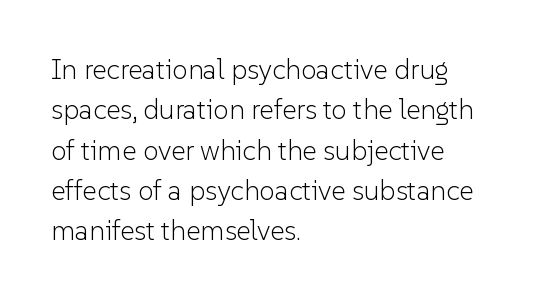
Style check: upright. Font category for this specimen: sans-serif. Regarding leading, the lines here are spaced in the standard way. Stroke thickness stays within the range of a standard reading face or lighter. The lines are quadded left.
